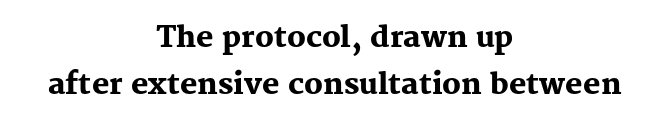
Spacing verdict: proportional, widths tailored to each character. The tracking reads as untouched default to a designer's eye. Bare-footed words on every line. Centered paragraph, ragged on both sides.
